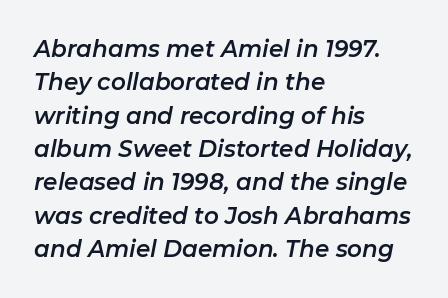
{"italic": "yes", "lean": "right", "slant_degrees": 11, "underline": "no", "align": "left", "line_spacing": "normal", "line_spacing_ratio": 1.45, "letter_spacing": "normal", "letter_spacing_em": 0.0, "glyph_px": 23}
